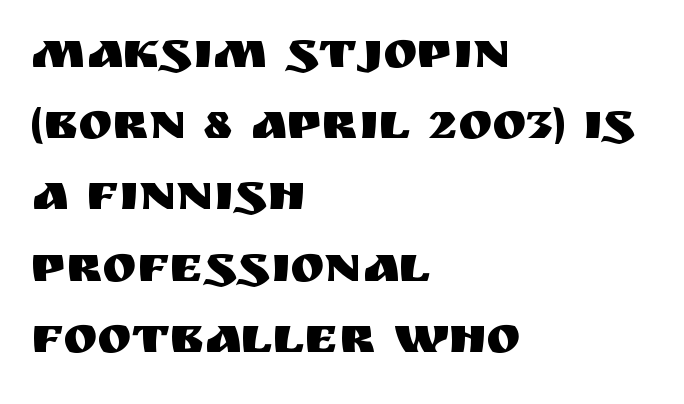
Q: Is the text italic (slanted)? A: No, it is upright.
Q: Is the typeface a serif or a sans-serif typeface? A: Sans-serif.
Q: Is the text underlined? A: No.
Q: How is the paragraph aligned? A: Left-aligned.
Q: Is the spacing between letters normal or unusually wide? A: Normal.
Q: Is the spacing between lines tight, normal or loose? A: Normal.
Q: Width (condensed, normal, or wide)? A: Normal.
Q: Stroke contrast? A: Medium.
Q: x-height? A: Large.
Q: Monospaced? A: No.
